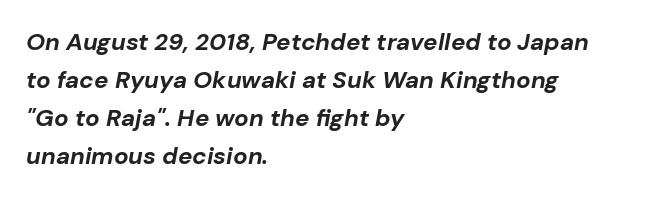
Horizontally, the lines are justified to the leading edge only. You could call the tracking neutral — neither tight nor loose. Strong, thick strokes mark this as bold type. In terms of posture, this sample is oblique.
